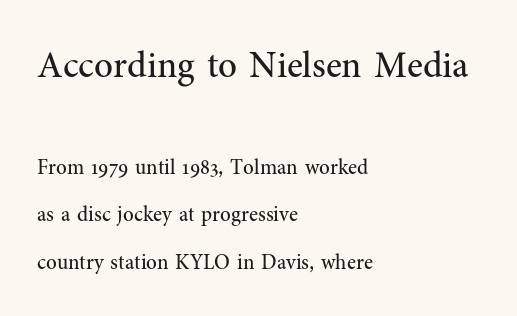
The rendering anchors every line to the left-hand side. Looks like regular typesetting: each glyph gets only the width it needs. Airy leading. Each row of text sits above clean, open space.
